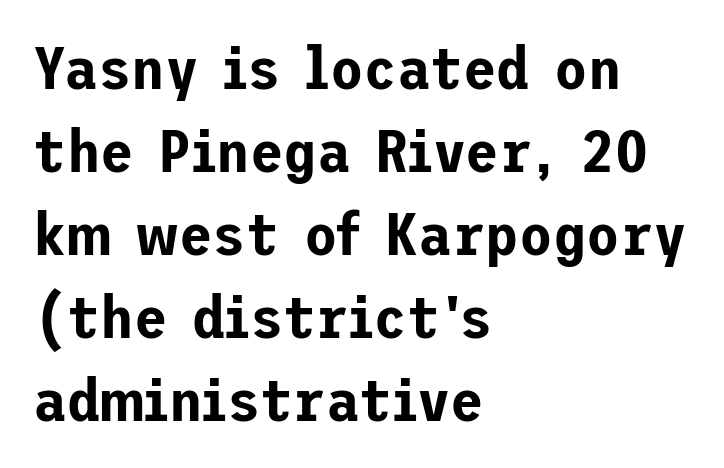
Q: Is the text italic (slanted)? A: No, it is upright.
Q: Is the typeface a serif or a sans-serif typeface? A: Sans-serif.
Q: Is the text underlined? A: No.
Q: How is the paragraph aligned? A: Left-aligned.
Q: Is the spacing between letters normal or unusually wide? A: Normal.
Q: Is the spacing between lines tight, normal or loose? A: Normal.
Q: Width (condensed, normal, or wide)? A: Normal.
Q: Stroke contrast? A: Low.
Q: x-height? A: Medium.
